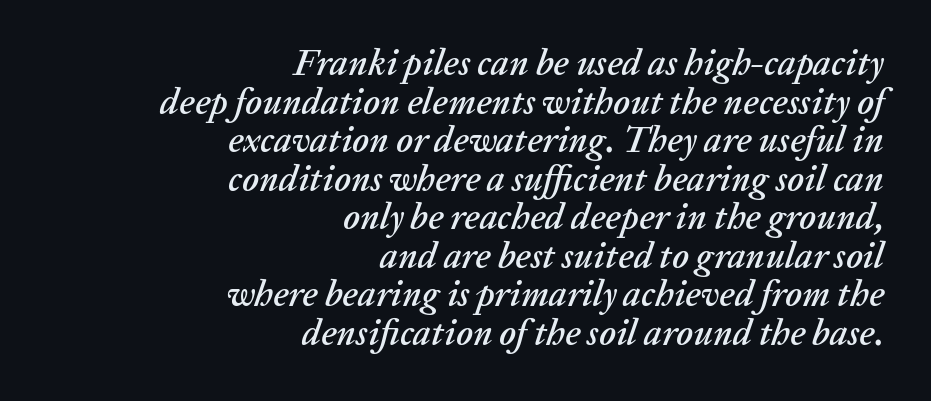
The image shows 36 px text type, italic (leaning right); set right-aligned, tight line spacing (1.07x), normal letter spacing, not underlined; low stroke contrast and a medium x-height.
